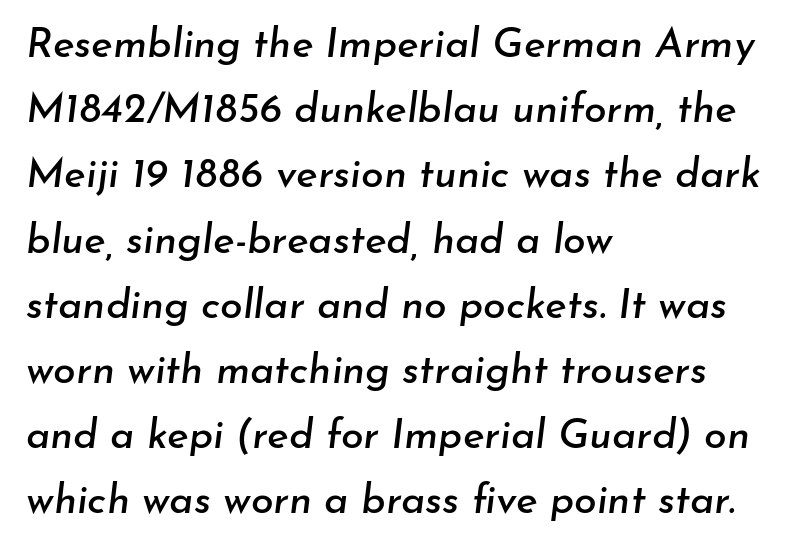
The zone under the glyphs is completely vacant. Short and long lines alike share a common starting point at left. Students, note that the glyphs here touch the page at normal intervals. Looking at the ascenders, they clearly lean. Looks like regular typesetting: each glyph gets only the width it needs.
